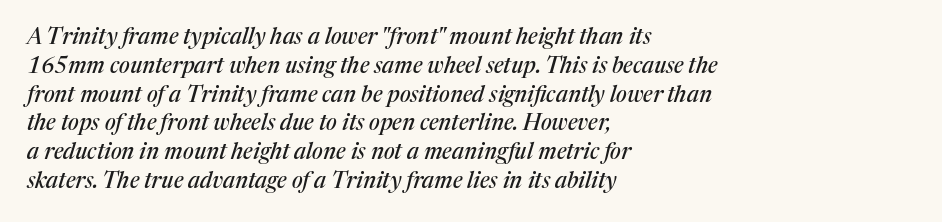
{"italic": "yes", "lean": "right", "slant_degrees": 17, "underline": "no", "align": "left", "line_spacing": "normal", "line_spacing_ratio": 1.31, "letter_spacing": "normal", "letter_spacing_em": 0.0, "glyph_px": 22}
